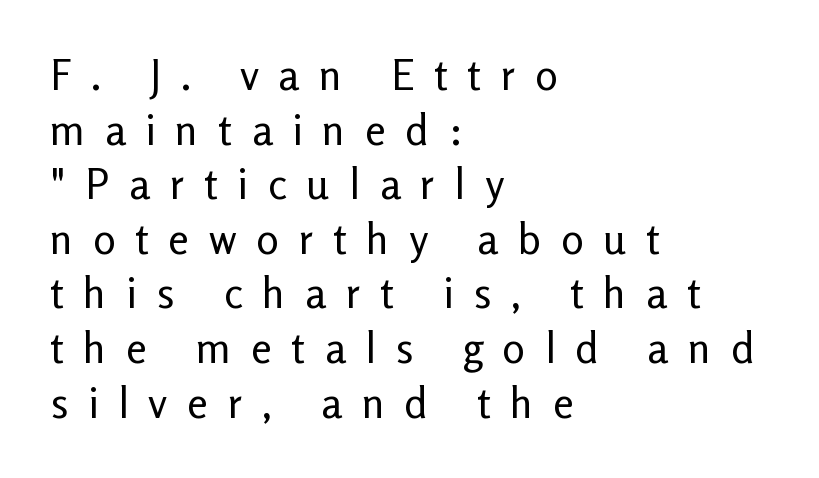
The image shows 42 px regular-weight sans-serif type, upright; set left-aligned, normal line spacing (1.3x), unusually wide letter spacing (+0.47 em), not underlined; low stroke contrast and a medium x-height.
